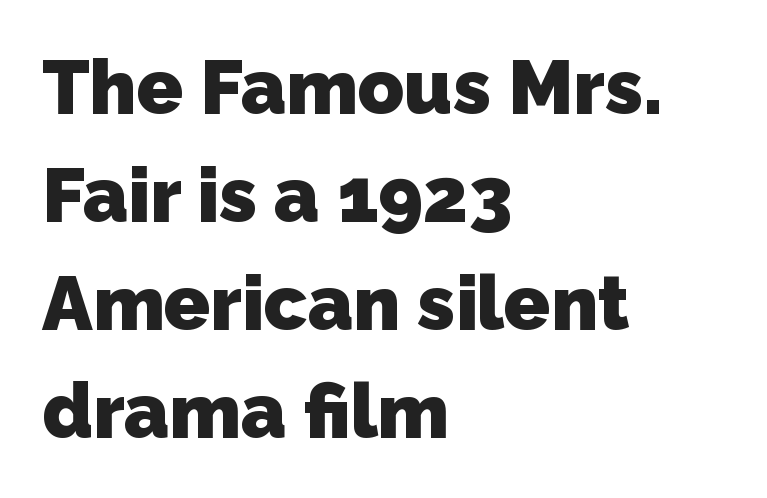
The image shows 76 px heavy sans-serif type; set left-aligned, normal line spacing (1.42x), normal letter spacing, not underlined; low stroke contrast and a medium x-height.
